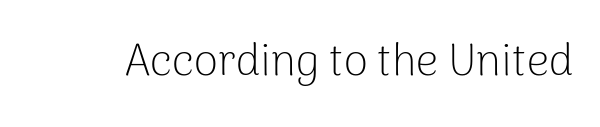
{"serif": "no", "italic": "no", "bold": "no", "weight": "light", "width": "normal", "stroke_contrast": "low", "x_height": "medium", "monospaced": "no", "underline": "no", "letter_spacing": "normal", "letter_spacing_em": 0.0, "glyph_px": 44}
